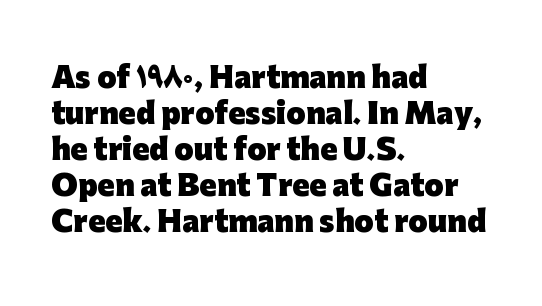
The image shows 28 px heavy sans-serif type, upright; set left-aligned, normal line spacing (1.29x), normal letter spacing, not underlined; low stroke contrast and a medium x-height.
